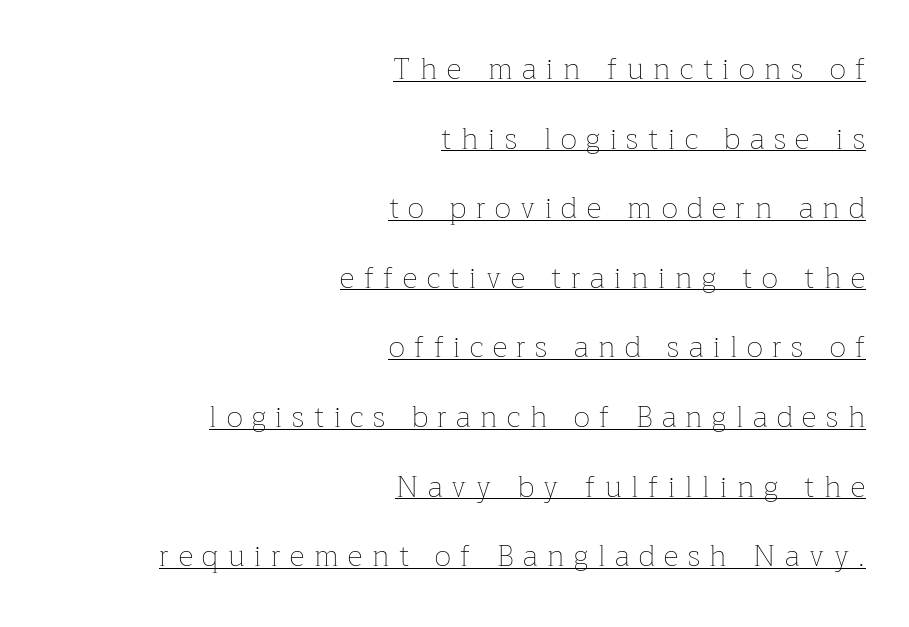
Layout note: lines flush right. Here the designer chose a conventional face with non-uniform glyph widths. This rendering widens character spacing well past its baseline value. These glyphs show unthickened strokes, regular width or finer. Is there much room between lines? Yes — plenty of vertical air separates them.
